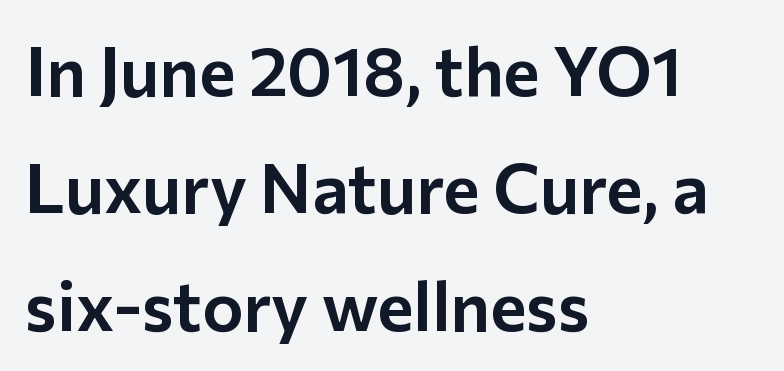
The horizontal fit of the characters is conventional and even. Posture: vertical. Underline: absent. A typesetter would call this proportional, since set widths differ per character. You can tell from the bare stems that sans-serif type was used.
